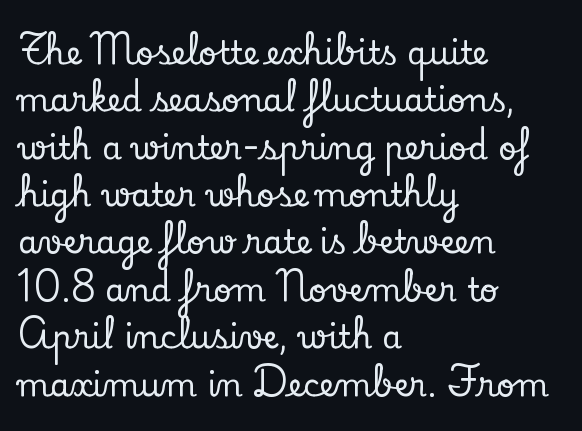
Q: Is the text italic (slanted)? A: No, it is upright.
Q: Is the typeface a serif or a sans-serif typeface? A: Serif.
Q: Is the text underlined? A: No.
Q: How is the paragraph aligned? A: Left-aligned.
Q: Is the spacing between letters normal or unusually wide? A: Normal.
Q: Is the spacing between lines tight, normal or loose? A: Normal.
Q: Width (condensed, normal, or wide)? A: Normal.
Q: Stroke contrast? A: Low.
Q: x-height? A: Small.
Q: Monospaced? A: No.
